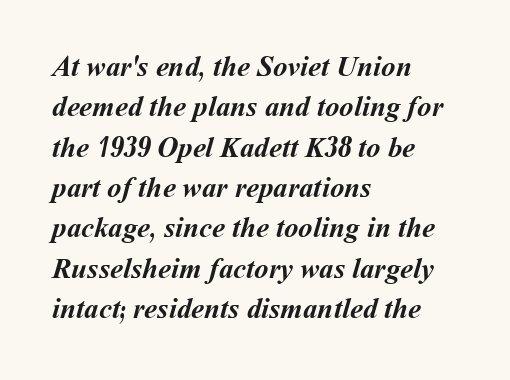
Q: Is the text bold? A: Yes.
Q: Is the text underlined? A: No.
Q: How is the paragraph aligned? A: Left-aligned.
Q: Is the spacing between letters normal or unusually wide? A: Normal.
Q: Is the spacing between lines tight, normal or loose? A: Normal.
Q: Width (condensed, normal, or wide)? A: Normal.
Q: Stroke contrast? A: Medium.
Q: x-height? A: Medium.
Q: Monospaced? A: No.
